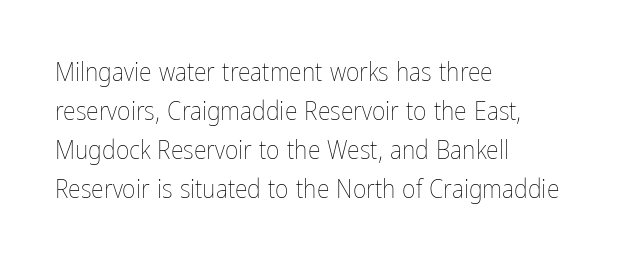
{"italic": "no", "bold": "no", "underline": "no", "align": "left", "line_spacing": "normal", "line_spacing_ratio": 1.5, "letter_spacing": "normal", "letter_spacing_em": 0.0, "glyph_px": 26}
